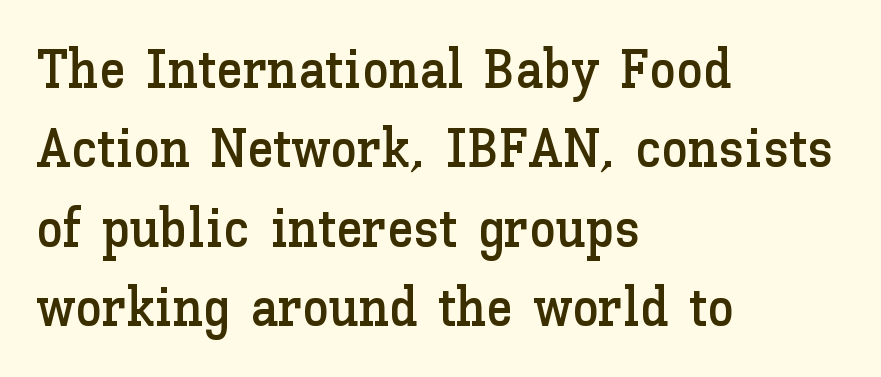
{"italic": "no", "width": "normal", "stroke_contrast": "low", "x_height": "medium", "monospaced": "no", "underline": "no", "align": "left", "line_spacing": "normal", "line_spacing_ratio": 1.47, "letter_spacing": "normal", "letter_spacing_em": 0.0, "glyph_px": 54}
